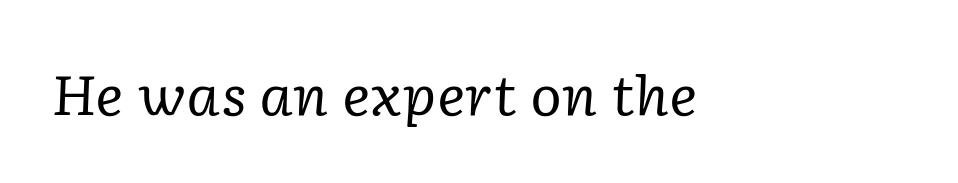
{"serif": "yes", "italic": "yes", "lean": "right", "slant_degrees": 2, "bold": "no", "weight": "regular", "width": "normal", "stroke_contrast": "low", "x_height": "medium", "monospaced": "no", "underline": "no", "letter_spacing": "normal", "letter_spacing_em": 0.0, "glyph_px": 54}
